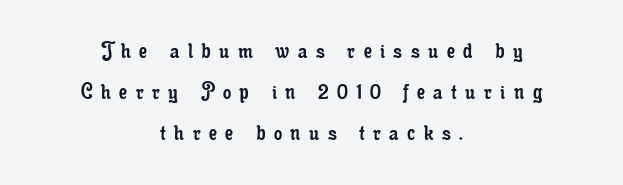
Bold? No — there's no thickening of the strokes. The setting favours the middle, as headings and verse often do. Spacing between characters has been opened up far beyond the box default. Do the letters lean? They stand straight. Does the leading feel generous? No, just average.
